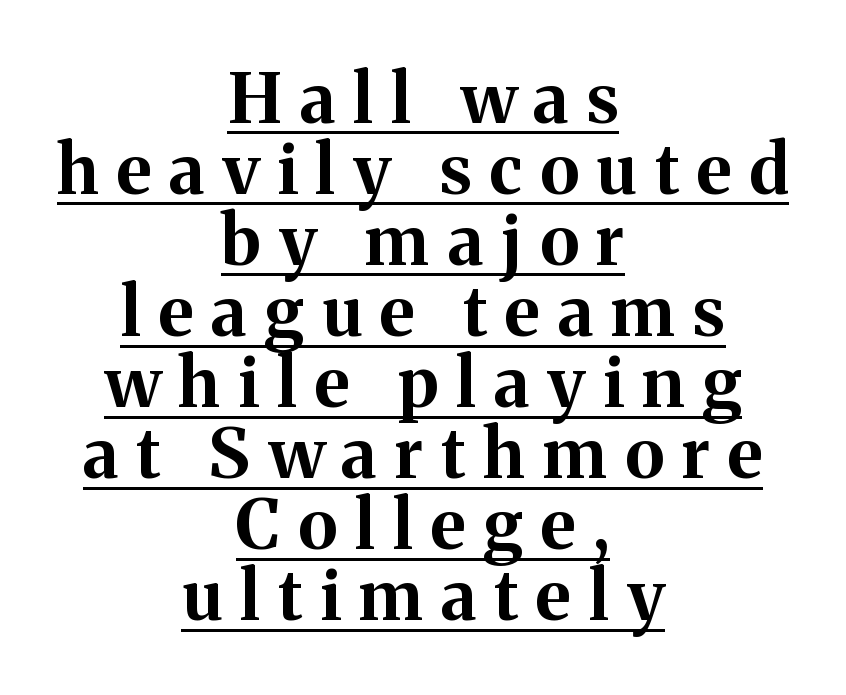
Compared with an ordinary text face, these strokes are far heavier — a full bold. Has an underline been added? It has. The designer dialed line spacing down below the default. Each letter keeps its own natural width here, so spacing adapts to shape.
